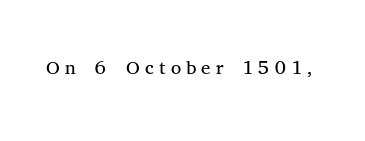
Q: Is the text bold? A: No.
Q: Is the text italic (slanted)? A: No, it is upright.
Q: Is the typeface a serif or a sans-serif typeface? A: Serif.
Q: Is the text underlined? A: No.
Q: Width (condensed, normal, or wide)? A: Normal.
Q: Stroke contrast? A: Medium.
Q: x-height? A: Medium.
Q: Monospaced? A: No.
